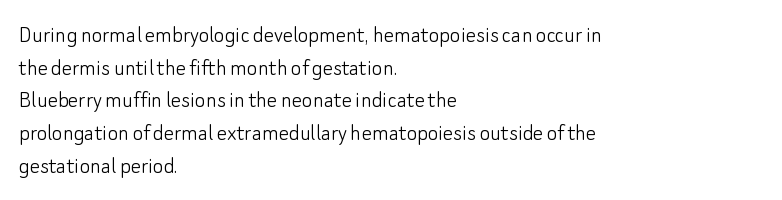
{"italic": "no", "bold": "no", "underline": "no", "align": "left", "line_spacing": "normal", "line_spacing_ratio": 1.31, "letter_spacing": "normal", "letter_spacing_em": 0.0, "glyph_px": 25}
